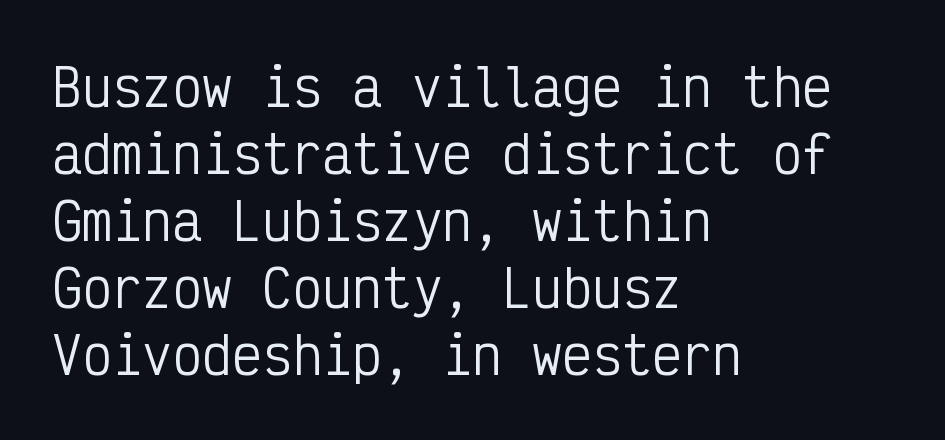
The image shows 50 px regular-weight, condensed sans-serif type, upright, monospaced; set left-aligned, normal line spacing (1.34x), normal letter spacing, not underlined; low stroke contrast and a medium x-height.
